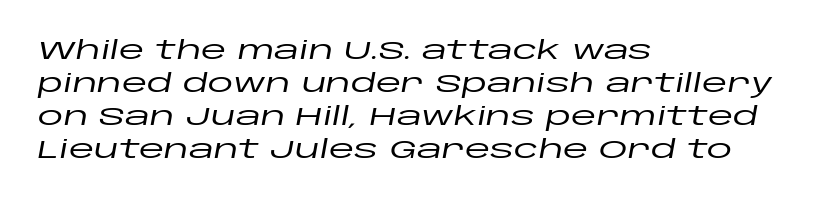
One glance says typical: line gaps are just what's usual. This rendering leaves character spacing at its baseline value. Line beginnings align vertically; line endings do not. Tall strokes in this sample are angled rather than plumb.
